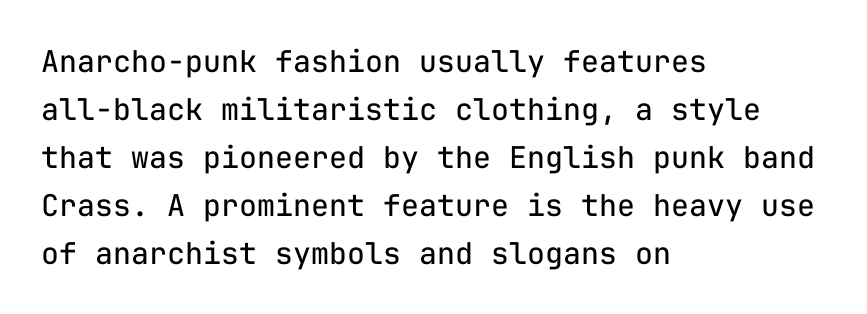
Characters follow at the spacing the type designer built in. The rows are spaced the way most documents space them. Ink coverage per letter is moderate at most. The passage shown is typed in a monospace face where columns stay perfectly aligned. If you drew a line through each stem, it would be perfectly vertical.
